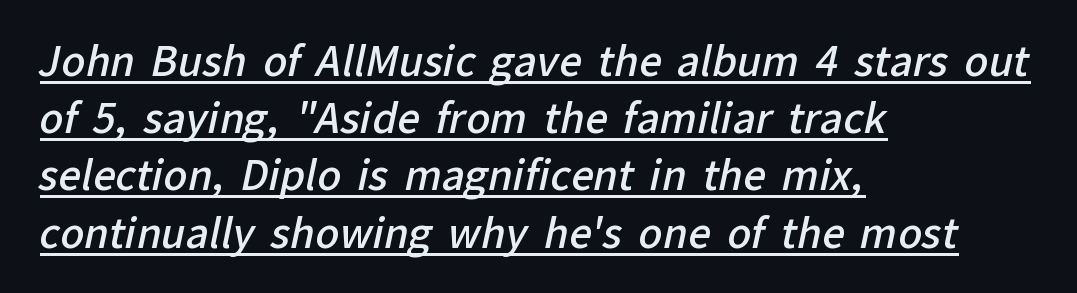
{"serif": "no", "bold": "semi", "weight": "semibold", "width": "normal", "stroke_contrast": "low", "x_height": "medium", "monospaced": "no", "underline": "yes", "align": "left", "line_spacing": "normal", "line_spacing_ratio": 1.43, "letter_spacing": "normal", "letter_spacing_em": 0.0, "glyph_px": 40}
